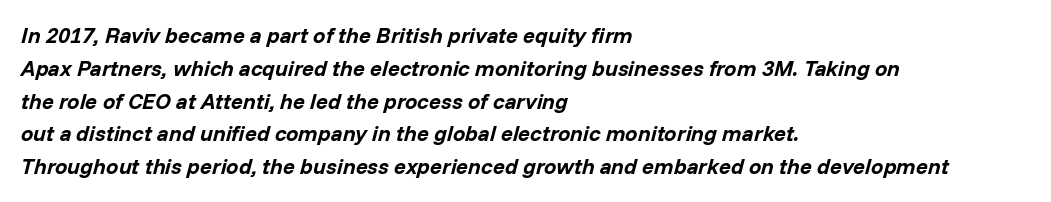
Q: Is the text bold? A: Yes.
Q: Is the text italic (slanted)? A: Yes, it leans right by about 14 degrees.
Q: Is the text underlined? A: No.
Q: How is the paragraph aligned? A: Left-aligned.
Q: Is the spacing between letters normal or unusually wide? A: Normal.
Q: Is the spacing between lines tight, normal or loose? A: Normal.
